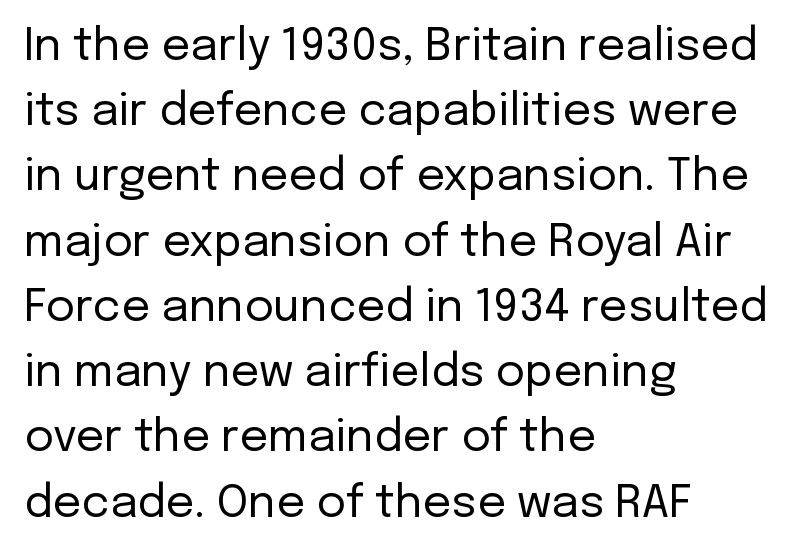
You could not count columns in this text — the font is proportionally spaced. Each letter's strokes conclude bluntly, with no projecting serifs. Posture: vertical. Left-aligned paragraph, ragged on the right. Descenders hang freely into open space. Spacing between characters is what you'd get straight out of the box.
